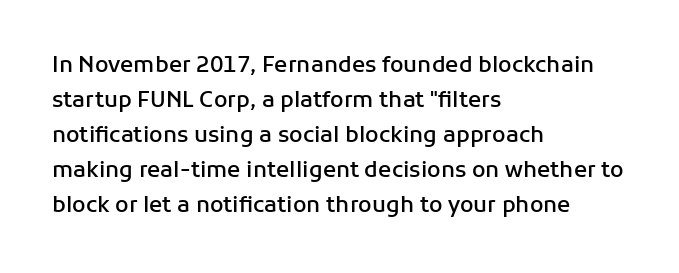
Q: Is the text bold? A: Semi-bold.
Q: Is the text italic (slanted)? A: No, it is upright.
Q: Is the text underlined? A: No.
Q: How is the paragraph aligned? A: Left-aligned.
Q: Is the spacing between letters normal or unusually wide? A: Normal.
Q: Is the spacing between lines tight, normal or loose? A: Normal.
